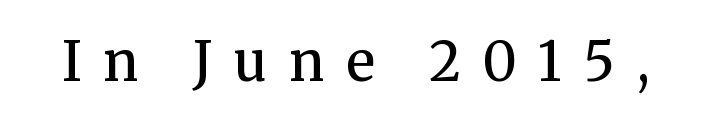
Ascenders rise straight up at ninety degrees. The designer went with a serif here, giving each stem small feet. Each letter keeps its own natural width here, so spacing adapts to shape. The tracking jumps out immediately: characters are airy and widely separated. The weight would be labelled regular, book, light, or lighter still.
